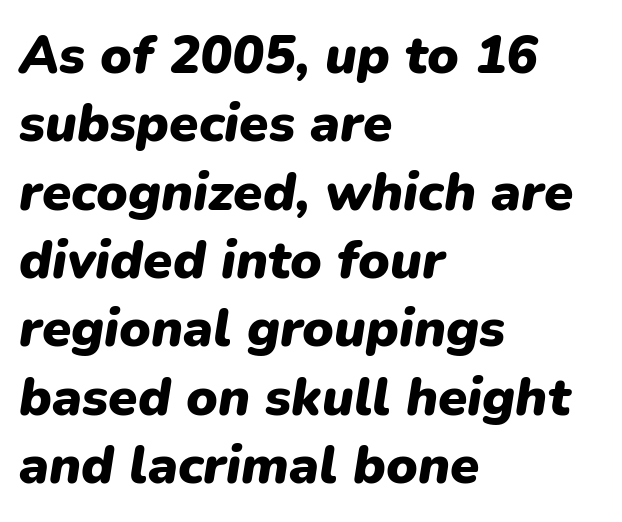
{"italic": "yes", "lean": "right", "slant_degrees": 9, "bold": "yes", "weight": "heavy", "width": "normal", "stroke_contrast": "low", "x_height": "medium", "monospaced": "no", "underline": "no", "align": "left", "line_spacing": "normal", "line_spacing_ratio": 1.29, "letter_spacing": "normal", "letter_spacing_em": 0.0, "glyph_px": 53}
